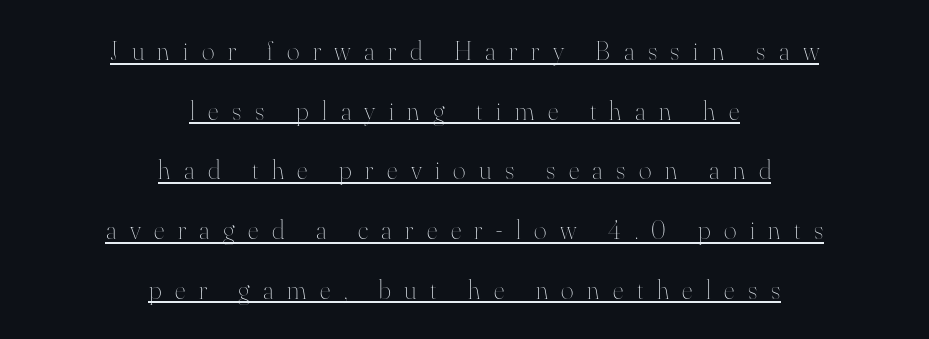
The image shows 27 px text type, upright; set centered, loose line spacing (2.21x), unusually wide letter spacing (+0.5 em), underlined.
